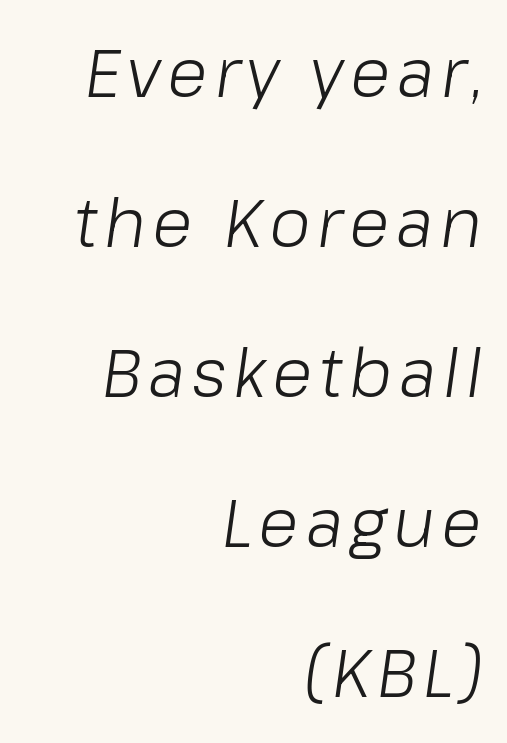
Q: Is the text bold? A: No.
Q: Is the text italic (slanted)? A: Yes, it leans right by about 8 degrees.
Q: Is the text underlined? A: No.
Q: How is the paragraph aligned? A: Right-aligned.
Q: Is the spacing between lines tight, normal or loose? A: Loose.
Q: Width (condensed, normal, or wide)? A: Normal.
Q: Stroke contrast? A: Low.
Q: x-height? A: Medium.
Q: Monospaced? A: No.
